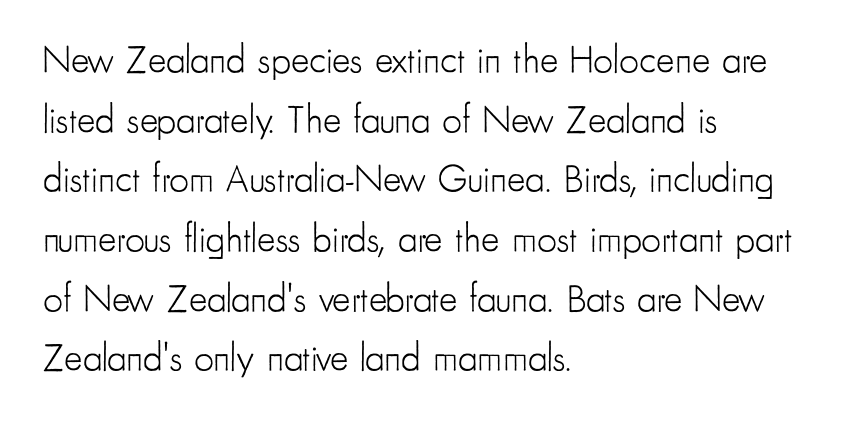
Q: Is the text bold? A: No.
Q: Is the text italic (slanted)? A: No, it is upright.
Q: Is the typeface a serif or a sans-serif typeface? A: Sans-serif.
Q: Is the text underlined? A: No.
Q: How is the paragraph aligned? A: Left-aligned.
Q: Is the spacing between letters normal or unusually wide? A: Normal.
Q: Is the spacing between lines tight, normal or loose? A: Normal.
Q: Width (condensed, normal, or wide)? A: Condensed.
Q: Stroke contrast? A: Low.
Q: x-height? A: Small.
Q: Monospaced? A: No.
